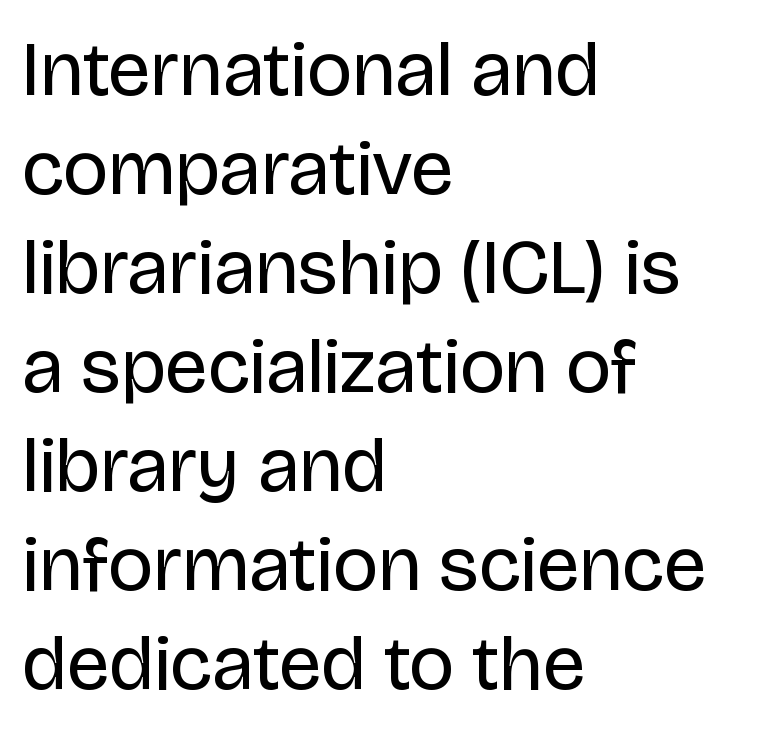
{"serif": "no", "italic": "no", "bold": "no", "weight": "regular", "width": "normal", "stroke_contrast": "low", "x_height": "large", "monospaced": "no", "underline": "no", "align": "left", "line_spacing": "normal", "line_spacing_ratio": 1.27, "letter_spacing": "normal", "letter_spacing_em": 0.0, "glyph_px": 78}
